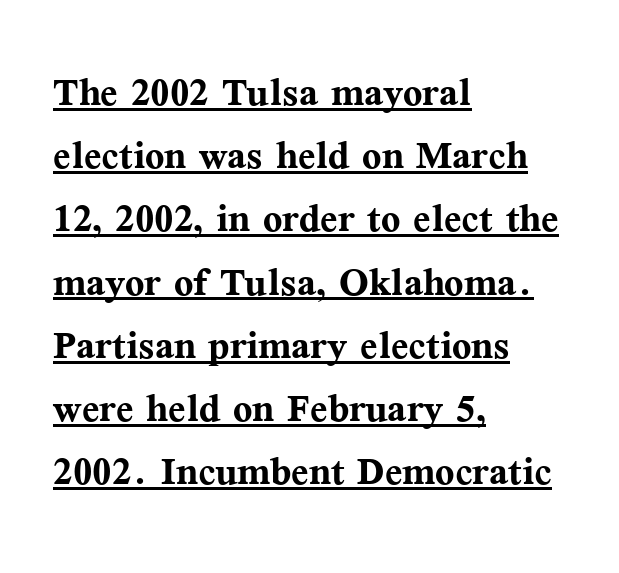
The image shows 51 px semibold serif type, upright; set left-aligned, line spacing 1.24x, normal letter spacing, underlined; medium stroke contrast and a medium x-height.
